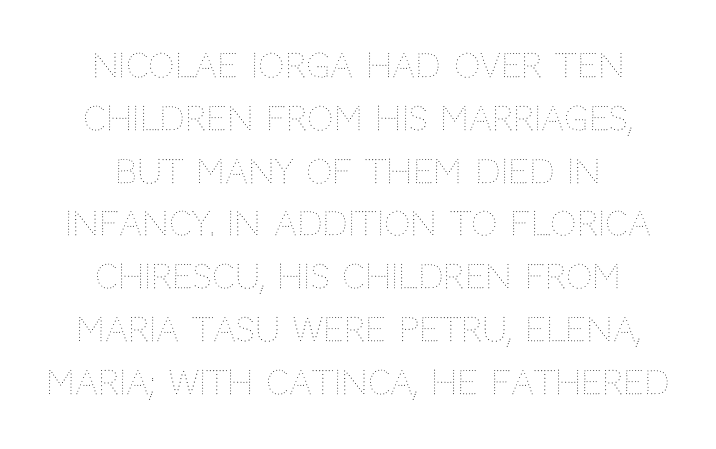
The image shows 33 px thin type, upright; set centered, normal line spacing (1.6x), normal letter spacing, not underlined; medium stroke contrast and a large x-height.
